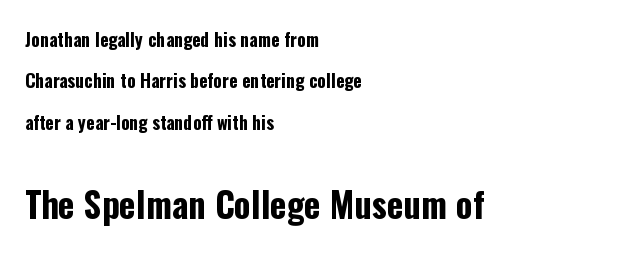
Q: Is the text bold? A: Yes.
Q: Is the text italic (slanted)? A: No, it is upright.
Q: Is the typeface a serif or a sans-serif typeface? A: Sans-serif.
Q: Is the text underlined? A: No.
Q: How is the paragraph aligned? A: Left-aligned.
Q: Is the spacing between letters normal or unusually wide? A: Normal.
Q: Is the spacing between lines tight, normal or loose? A: Loose.
Q: Which block of text is set in a larger size, the first (top) or the second (bottom)? A: The second (bottom) one.
Q: Width (condensed, normal, or wide)? A: Condensed.
Q: Stroke contrast? A: Low.
Q: x-height? A: Medium.
Q: Monospaced? A: No.
